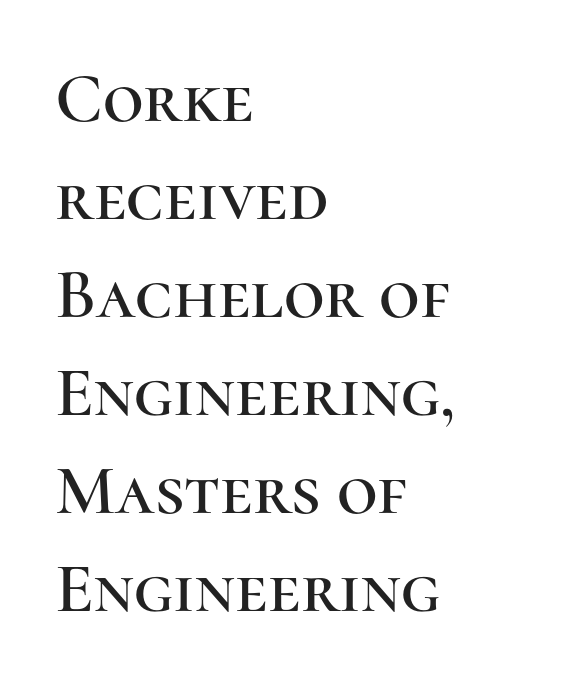
{"serif": "yes", "italic": "no", "width": "normal", "stroke_contrast": "high", "x_height": "medium", "monospaced": "no", "underline": "no", "align": "left", "line_spacing": "normal", "line_spacing_ratio": 1.38, "letter_spacing": "normal", "letter_spacing_em": 0.0, "glyph_px": 71}
